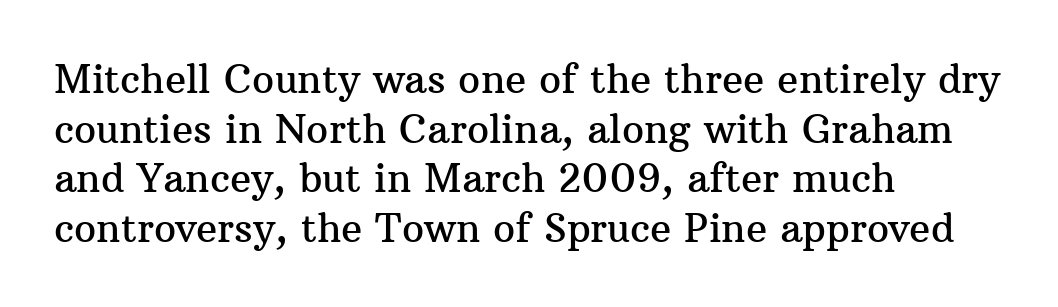
{"serif": "yes", "italic": "no", "width": "normal", "stroke_contrast": "medium", "x_height": "medium", "monospaced": "no", "underline": "no", "align": "left", "line_spacing": "normal", "line_spacing_ratio": 1.27, "letter_spacing": "normal", "letter_spacing_em": 0.0, "glyph_px": 39}
